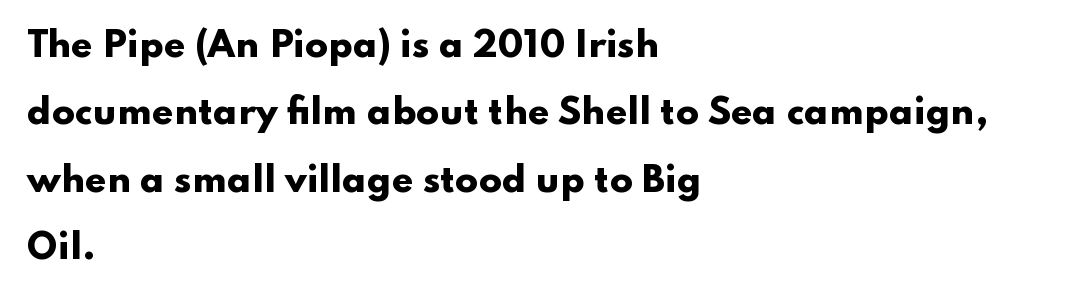
The image shows 34 px heavy, wide sans-serif type, upright; set left-aligned, loose line spacing (1.98x), normal letter spacing, not underlined; low stroke contrast and a small x-height.
